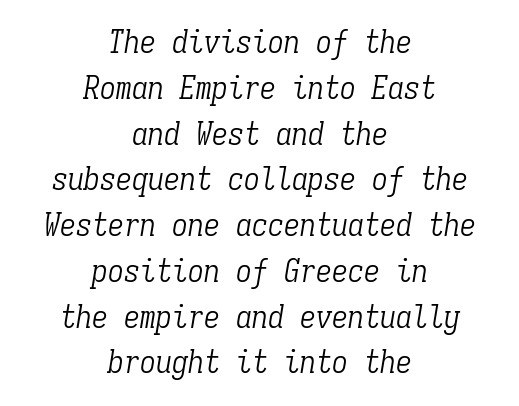
{"serif": "yes", "italic": "yes", "lean": "right", "slant_degrees": 9, "bold": "no", "weight": "light", "width": "condensed", "stroke_contrast": "low", "x_height": "medium", "monospaced": "yes", "underline": "no", "align": "center", "line_spacing": "normal", "line_spacing_ratio": 1.43, "letter_spacing": "normal", "letter_spacing_em": 0.0, "glyph_px": 32}
